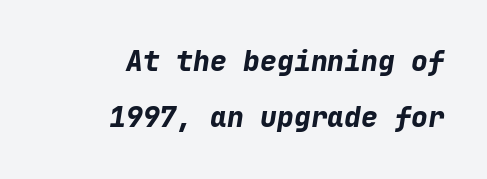
The image shows 28 px bold type, italic (leaning right), monospaced; set right-aligned, loose line spacing (2.01x), normal letter spacing, not underlined; low stroke contrast and a medium x-height.
